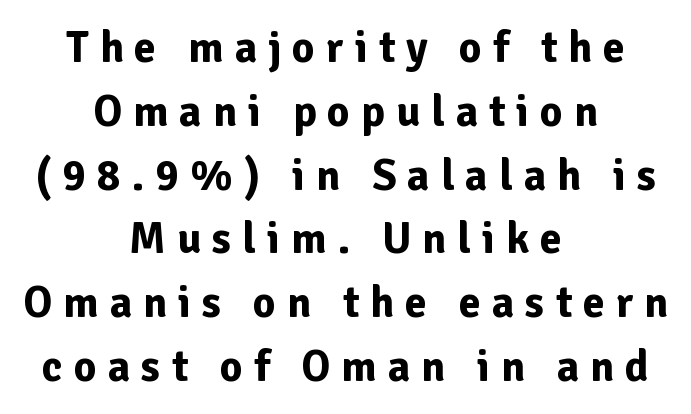
Q: Is the text bold? A: Yes.
Q: Is the text italic (slanted)? A: No, it is upright.
Q: Is the typeface a serif or a sans-serif typeface? A: Sans-serif.
Q: Is the text underlined? A: No.
Q: How is the paragraph aligned? A: Centered.
Q: Is the spacing between letters normal or unusually wide? A: Unusually wide.
Q: Is the spacing between lines tight, normal or loose? A: Normal.
Q: Width (condensed, normal, or wide)? A: Normal.
Q: Stroke contrast? A: Low.
Q: x-height? A: Medium.
Q: Monospaced? A: No.
